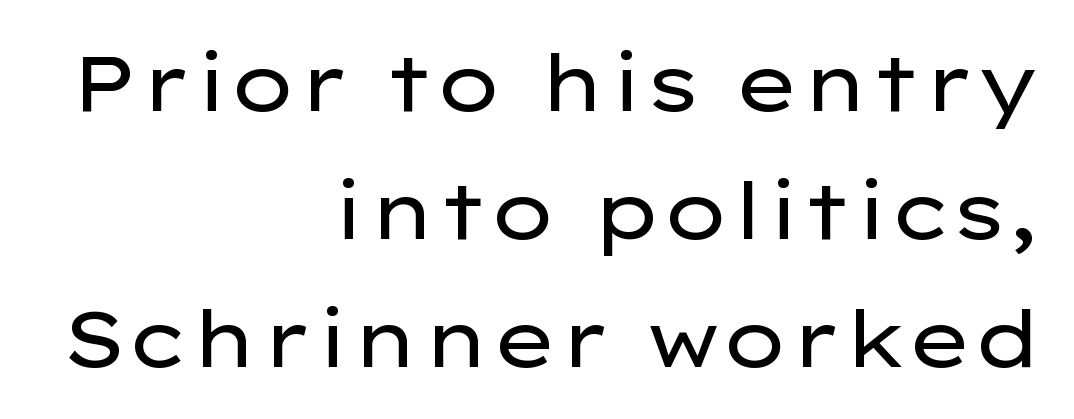
The image shows 79 px regular-weight, wide sans-serif type, upright; set right-aligned, normal line spacing (1.62x), normal letter spacing, not underlined; low stroke contrast and a medium x-height.
